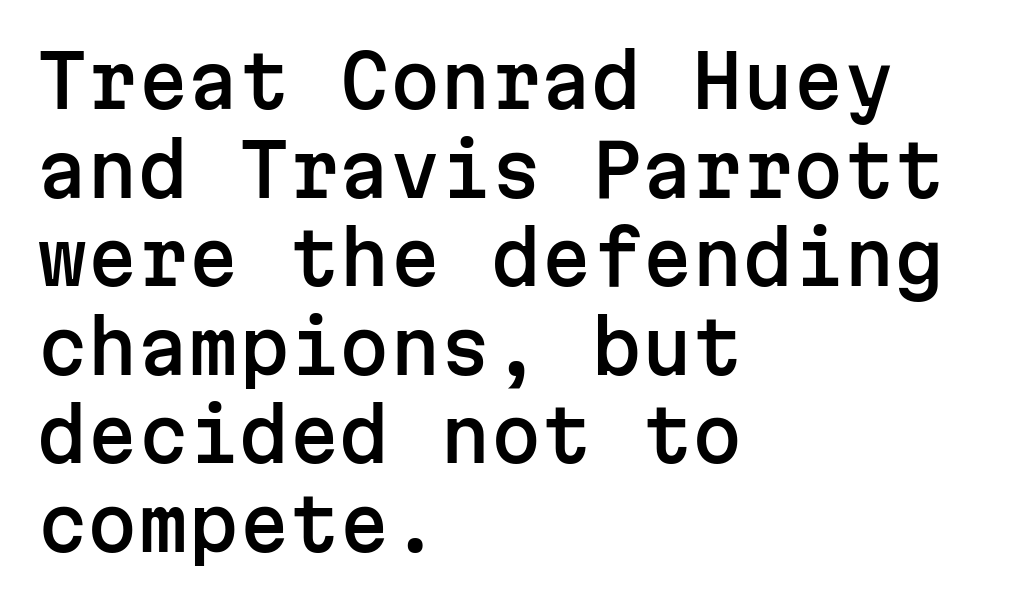
The image shows 72 px sans-serif type, upright, monospaced; set left-aligned, line spacing 1.23x, normal letter spacing, not underlined; low stroke contrast and a medium x-height.
